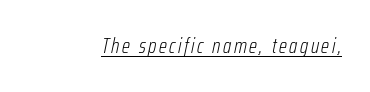
The image shows 21 px text type, italic (leaning right); set underlined.
